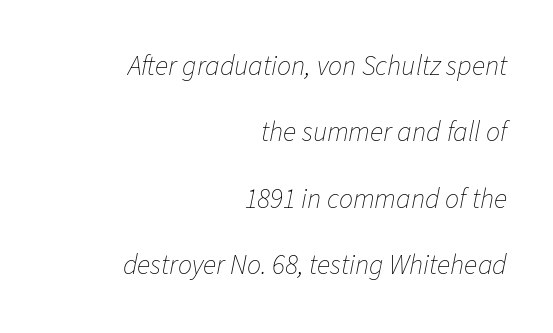
{"italic": "yes", "lean": "right", "slant_degrees": 11, "bold": "no", "weight": "thin", "width": "normal", "stroke_contrast": "low", "x_height": "medium", "monospaced": "no", "underline": "no", "align": "right", "line_spacing": "loose", "line_spacing_ratio": 2.37, "letter_spacing": "normal", "letter_spacing_em": 0.0, "glyph_px": 28}
